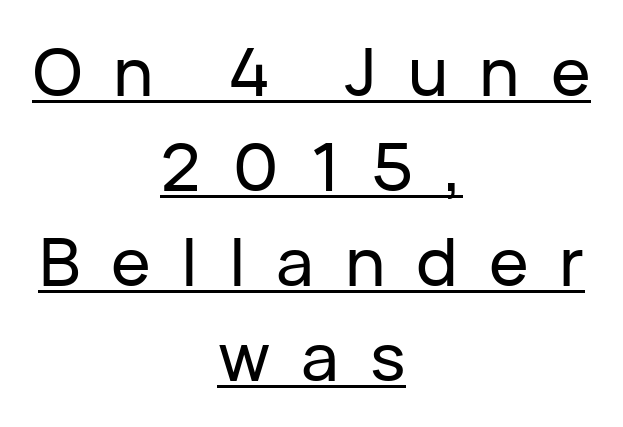
{"serif": "no", "italic": "no", "width": "normal", "stroke_contrast": "low", "x_height": "medium", "monospaced": "no", "underline": "yes", "align": "center", "line_spacing": "normal", "line_spacing_ratio": 1.42, "letter_spacing": "wide", "letter_spacing_em": 0.46, "glyph_px": 67}
